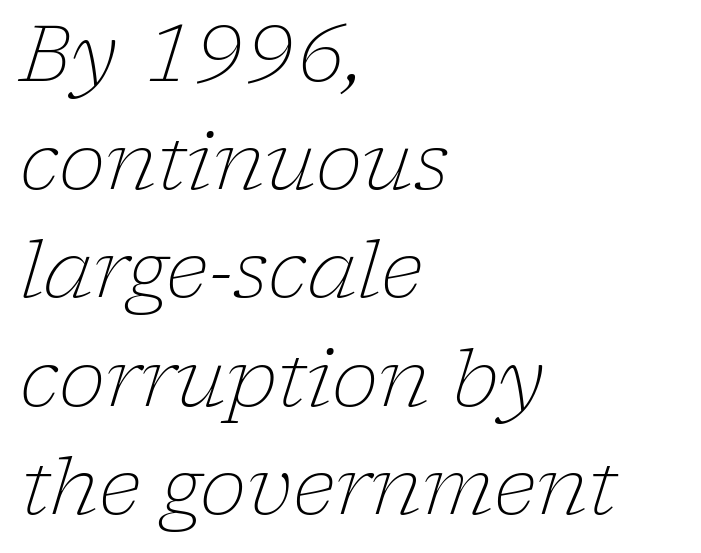
Q: Is the text bold? A: No.
Q: Is the text italic (slanted)? A: Yes, it leans right by about 17 degrees.
Q: Is the typeface a serif or a sans-serif typeface? A: Serif.
Q: Is the text underlined? A: No.
Q: How is the paragraph aligned? A: Left-aligned.
Q: Is the spacing between letters normal or unusually wide? A: Normal.
Q: Is the spacing between lines tight, normal or loose? A: Normal.
Q: Width (condensed, normal, or wide)? A: Normal.
Q: Stroke contrast? A: Low.
Q: x-height? A: Medium.
Q: Monospaced? A: No.
